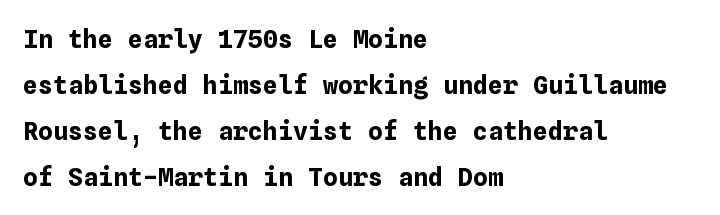
The image shows 25 px bold type, upright; set left-aligned, line spacing 1.84x, normal letter spacing, not underlined.
